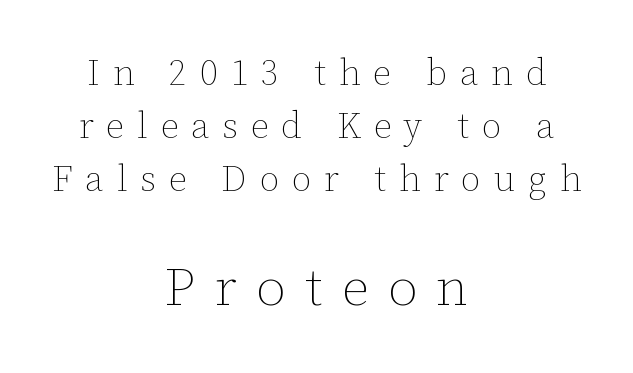
The image shows 54 px thin type, upright; set centered, normal line spacing (1.47x), unusually wide letter spacing (+0.36 em), not underlined; the second (bottom) block is 1.5x larger; low stroke contrast and a medium x-height.
